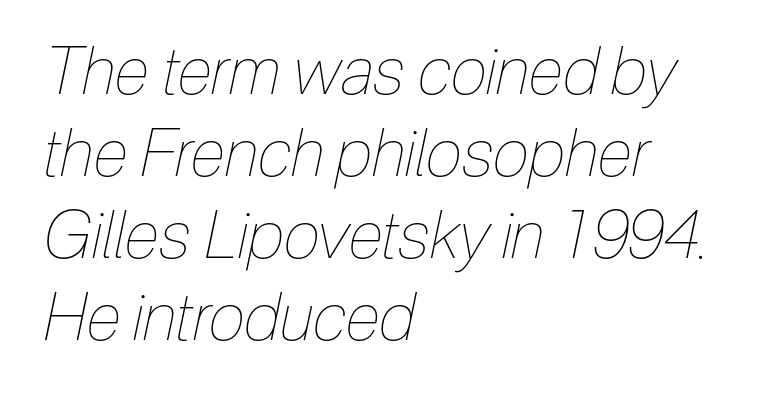
The rendering uses natural spacing where letterforms have individual widths. These lines are set flush left with a ragged right edge. Weight: not bold — regular or lighter. Posture: slanted.
